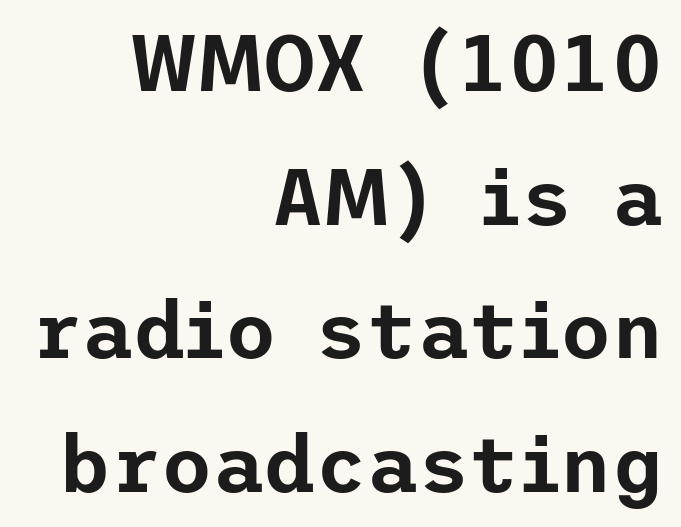
Every stem runs plumb, perpendicular to the baseline. The line-height multiplier appears to be the usual default. Nobody touched the tracking dial on this one. The type family on display is of the sans-serif kind.
